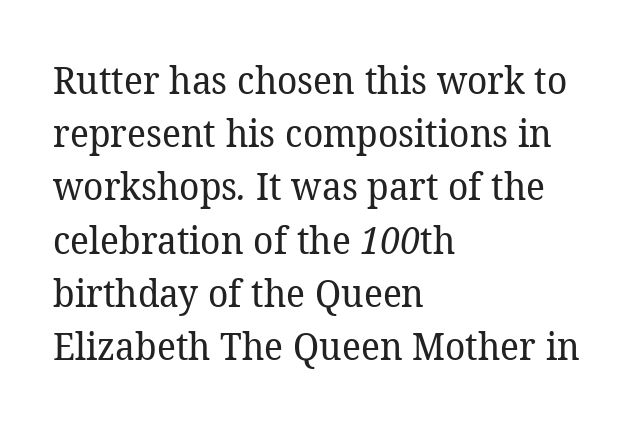
Q: Is the text bold? A: No.
Q: Is the typeface a serif or a sans-serif typeface? A: Serif.
Q: Is the text underlined? A: No.
Q: How is the paragraph aligned? A: Left-aligned.
Q: Is the spacing between letters normal or unusually wide? A: Normal.
Q: Is the spacing between lines tight, normal or loose? A: Normal.
Q: Width (condensed, normal, or wide)? A: Normal.
Q: Stroke contrast? A: Low.
Q: x-height? A: Medium.
Q: Monospaced? A: No.
